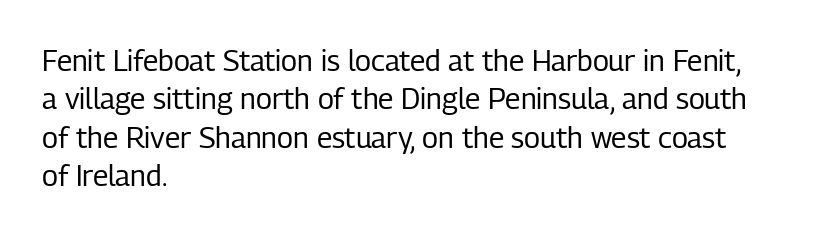
{"serif": "no", "italic": "no", "bold": "no", "weight": "regular", "width": "condensed", "stroke_contrast": "low", "x_height": "medium", "monospaced": "no", "underline": "no", "align": "left", "line_spacing": "normal", "line_spacing_ratio": 1.32, "letter_spacing": "normal", "letter_spacing_em": 0.0, "glyph_px": 29}
